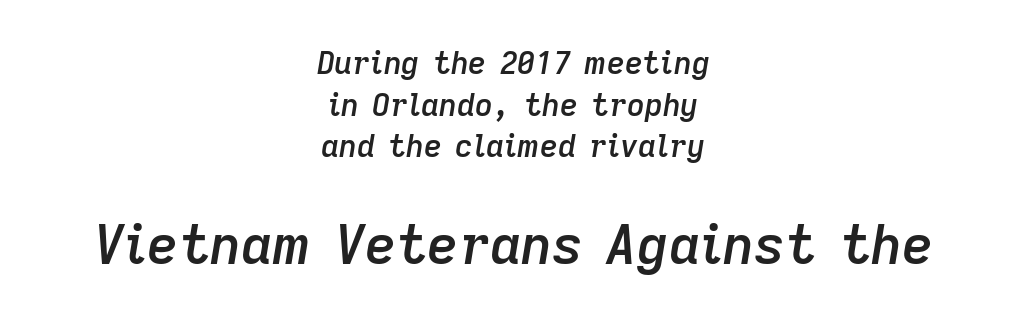
The image shows 54 px semibold type, italic (leaning right); set centered, normal line spacing (1.34x), normal letter spacing, not underlined; the second (bottom) block is 1.74x larger; low stroke contrast and a medium x-height.
